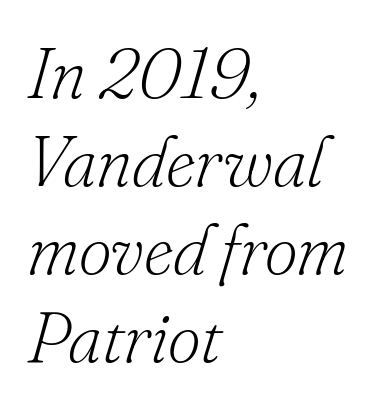
Q: Is the text bold? A: No.
Q: Is the text italic (slanted)? A: Yes, it leans right by about 16 degrees.
Q: Is the typeface a serif or a sans-serif typeface? A: Serif.
Q: Is the text underlined? A: No.
Q: How is the paragraph aligned? A: Left-aligned.
Q: Is the spacing between letters normal or unusually wide? A: Normal.
Q: Width (condensed, normal, or wide)? A: Normal.
Q: Stroke contrast? A: Low.
Q: x-height? A: Small.
Q: Monospaced? A: No.
